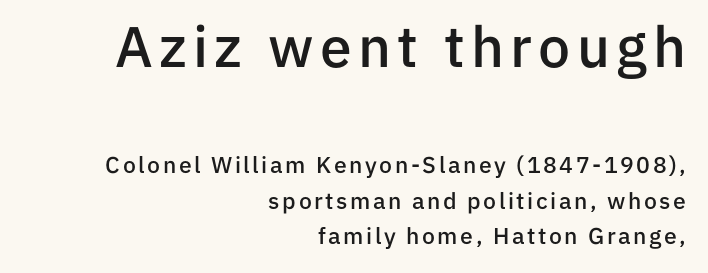
Do the characters align in a grid? No, the font is proportional. Every row of glyphs terminates at an identical x-position on the right. The block sitting higher on the canvas is the one with enlarged characters. The typography opts for an upright posture over an oblique one.
